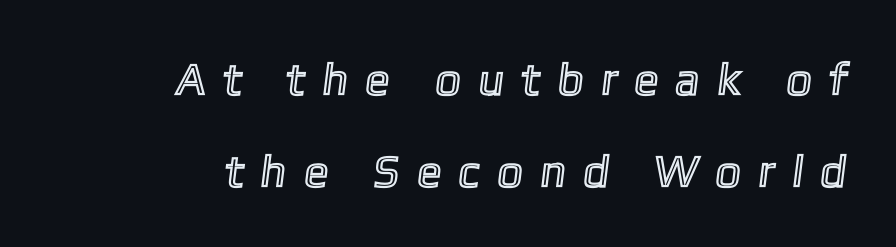
The image shows 45 px text type; set right-aligned, loose line spacing (2.04x), unusually wide letter spacing (+0.39 em), not underlined; a medium x-height.
